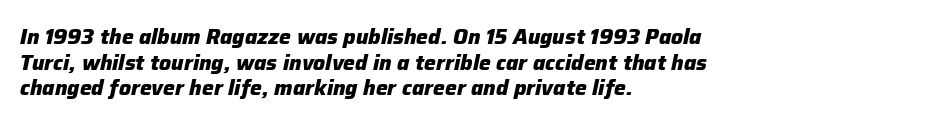
The image shows 21 px bold type, italic (leaning right); set left-aligned, line spacing 1.22x, normal letter spacing, not underlined.
